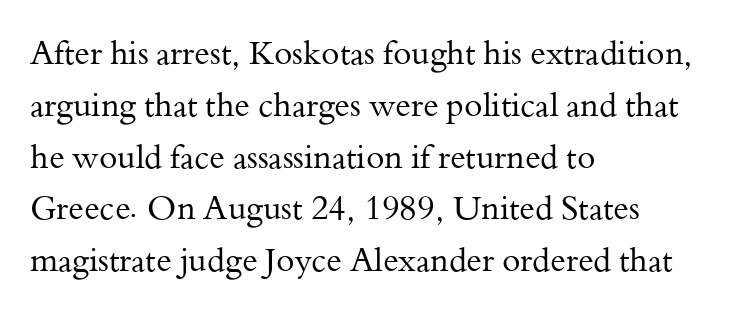
{"serif": "yes", "italic": "no", "bold": "no", "weight": "regular", "width": "normal", "stroke_contrast": "medium", "x_height": "small", "monospaced": "no", "underline": "no", "align": "left", "line_spacing": "normal", "line_spacing_ratio": 1.57, "letter_spacing": "normal", "letter_spacing_em": 0.0, "glyph_px": 33}
